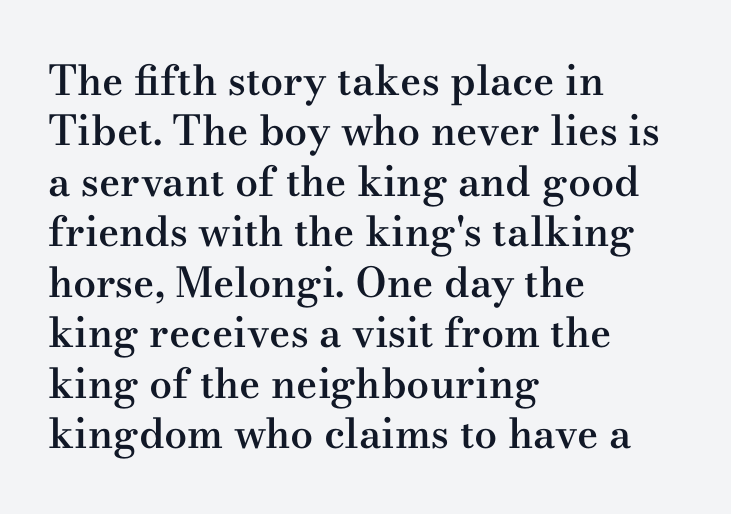
Q: Is the text bold? A: Semi-bold.
Q: Is the text italic (slanted)? A: No, it is upright.
Q: Is the typeface a serif or a sans-serif typeface? A: Serif.
Q: Is the text underlined? A: No.
Q: How is the paragraph aligned? A: Left-aligned.
Q: Is the spacing between letters normal or unusually wide? A: Normal.
Q: Width (condensed, normal, or wide)? A: Wide.
Q: Stroke contrast? A: Medium.
Q: x-height? A: Small.
Q: Monospaced? A: No.
